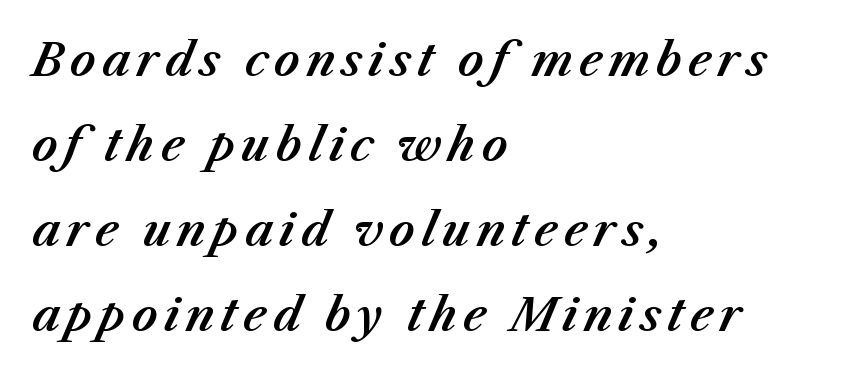
The paragraph has a hard left edge and a soft right edge. Plain, unruled lines of type. Varying glyph widths throughout — classic text-font behaviour. An italicized treatment has been applied to the whole sample.
